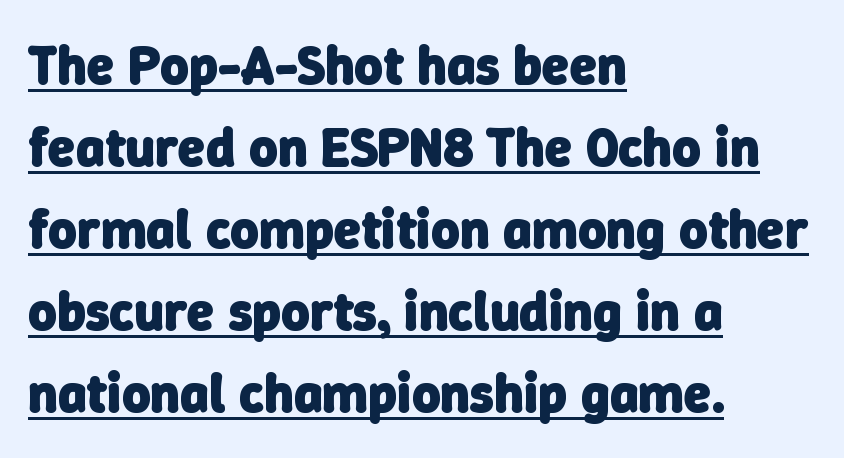
The image shows 55 px heavy sans-serif type; set left-aligned, normal line spacing (1.49x), normal letter spacing, underlined; low stroke contrast and a medium x-height.
